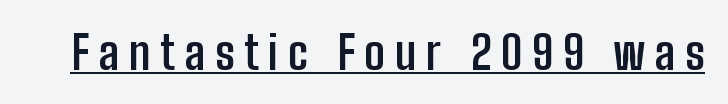
Character widths vary here, with narrow letters taking less room than wide ones. Students, note that the glyphs here are deliberately spaced far apart. Somebody hit Ctrl+U on this one — the words are underlined. The rendering uses a bold face; every stroke is thick and dark. Italic? Not at all — the glyphs are vertical.
